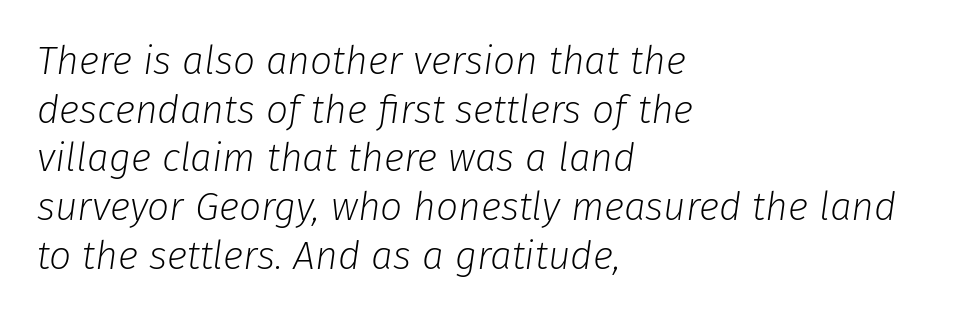
The lines in this sample share a left origin and differ only in where they stop. Notice how the stems are inclined rather than vertical — that's the hallmark of italics. Horizontal bands of white between lines are of average thickness. Stroke thickness stays within the range of a standard reading face or lighter.
